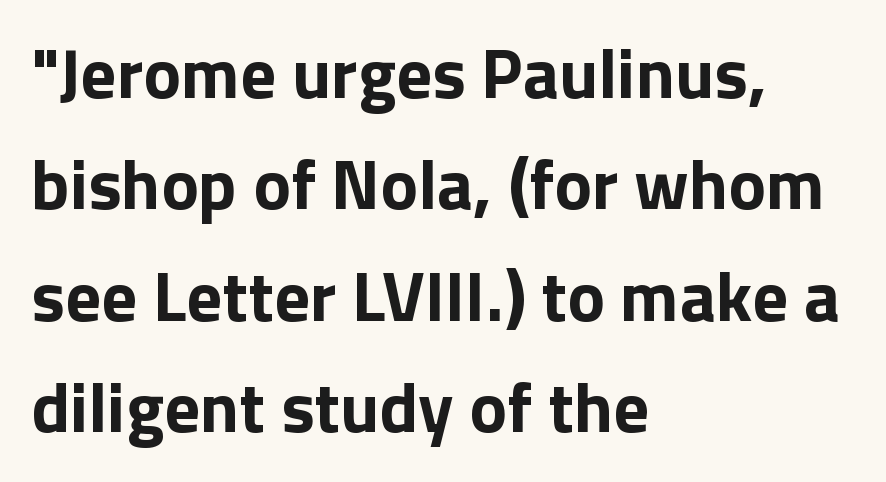
{"serif": "no", "italic": "no", "bold": "yes", "weight": "bold", "width": "normal", "stroke_contrast": "low", "x_height": "medium", "monospaced": "no", "underline": "no", "align": "left", "line_spacing": "normal", "line_spacing_ratio": 1.57, "letter_spacing": "normal", "letter_spacing_em": 0.0, "glyph_px": 71}
